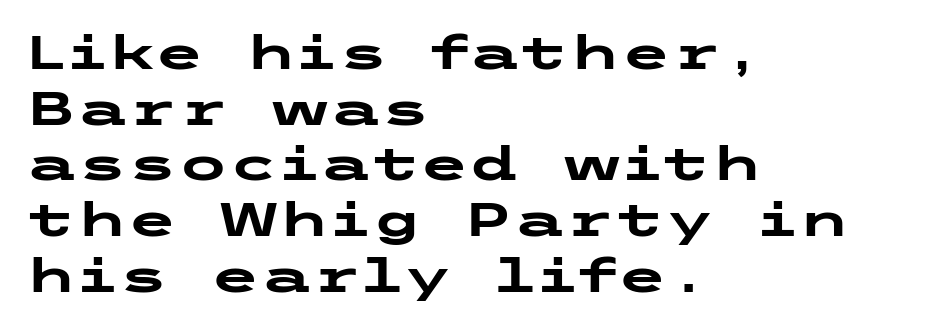
The image shows 46 px heavy, wide sans-serif type, upright; set left-aligned, line spacing 1.21x, normal letter spacing, not underlined; low stroke contrast and a medium x-height.
